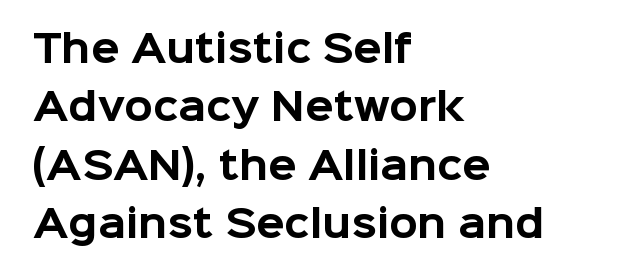
Q: Is the text bold? A: Yes.
Q: Is the text italic (slanted)? A: No, it is upright.
Q: Is the typeface a serif or a sans-serif typeface? A: Sans-serif.
Q: Is the text underlined? A: No.
Q: How is the paragraph aligned? A: Left-aligned.
Q: Is the spacing between letters normal or unusually wide? A: Normal.
Q: Is the spacing between lines tight, normal or loose? A: Normal.
Q: Width (condensed, normal, or wide)? A: Normal.
Q: Stroke contrast? A: Low.
Q: x-height? A: Medium.
Q: Monospaced? A: No.
